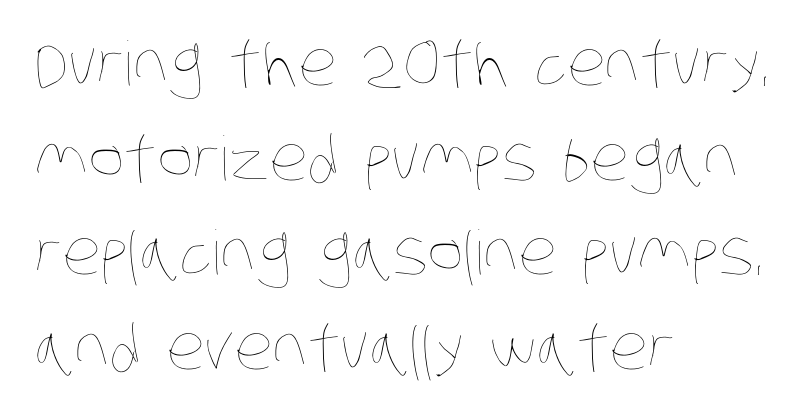
{"bold": "no", "weight": "thin", "width": "condensed", "stroke_contrast": "low", "x_height": "large", "monospaced": "no", "underline": "no", "align": "left", "line_spacing": "normal", "line_spacing_ratio": 1.55, "letter_spacing": "normal", "letter_spacing_em": 0.0, "glyph_px": 61}
